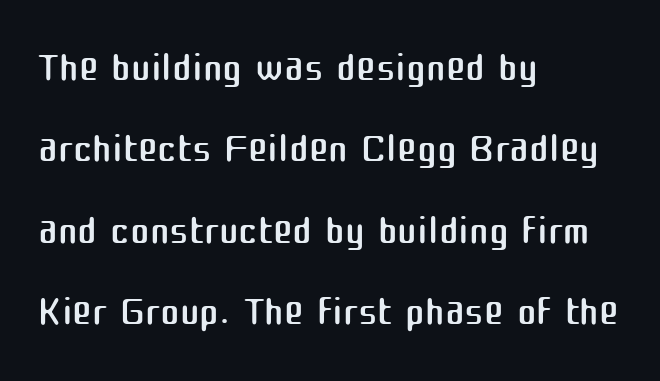
The image shows 59 px regular-weight sans-serif type, upright; set left-aligned, normal line spacing (1.38x), normal letter spacing, not underlined; medium stroke contrast and a medium x-height.
